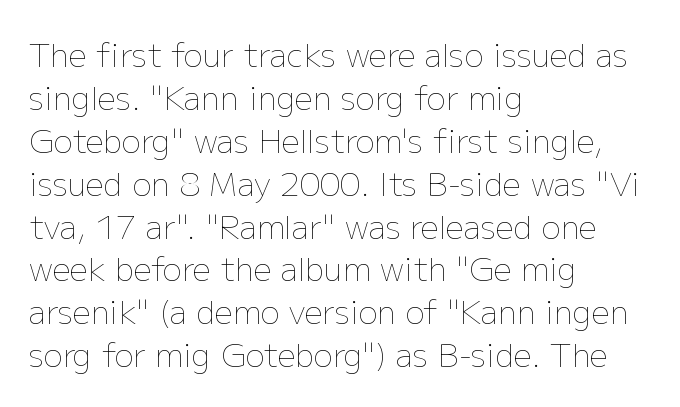
Descenders are the only things crossing below the line. Here the designer chose a conventional face with non-uniform glyph widths. One-word summary of the alignment: left. Caption: face not bold, strokes unweighted. The rendering uses a moderate line-height, typical for paragraphs.
